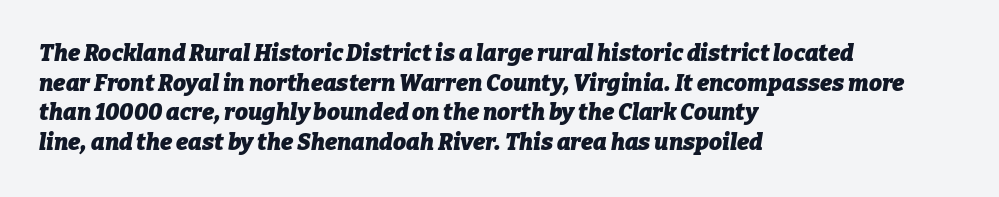
Q: Is the text bold? A: Yes.
Q: Is the text italic (slanted)? A: Yes, it leans right by about 9 degrees.
Q: Is the text underlined? A: No.
Q: How is the paragraph aligned? A: Left-aligned.
Q: Is the spacing between letters normal or unusually wide? A: Normal.
Q: Is the spacing between lines tight, normal or loose? A: Normal.
